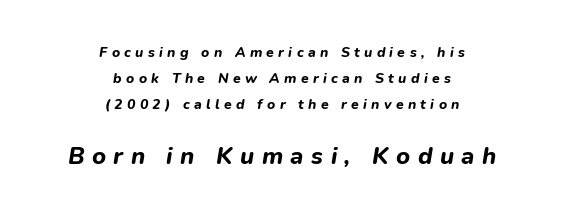
Characters follow at a spacing far wider than the type designer built in. Chunky letters — that's bold for sure. There's an unmistakable incline to the writing here. Teacher's note: observe the equal gaps on both sides — that is centered alignment.
